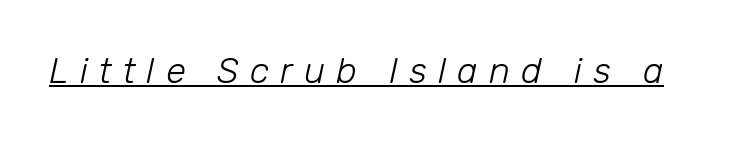
{"italic": "yes", "lean": "right", "slant_degrees": 12, "bold": "no", "weight": "light", "width": "normal", "stroke_contrast": "low", "x_height": "medium", "monospaced": "no", "underline": "yes", "letter_spacing": "wide", "letter_spacing_em": 0.31, "glyph_px": 36}
